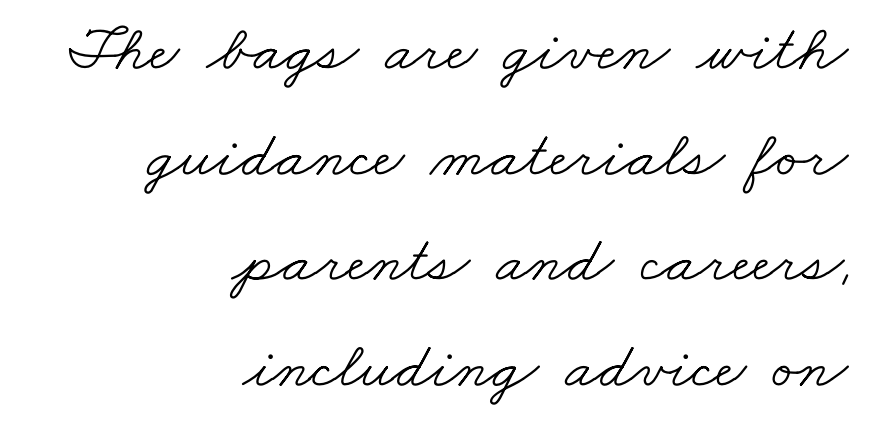
Q: Is the text bold? A: No.
Q: Is the typeface a serif or a sans-serif typeface? A: Serif.
Q: Is the text underlined? A: No.
Q: How is the paragraph aligned? A: Right-aligned.
Q: Is the spacing between letters normal or unusually wide? A: Normal.
Q: Is the spacing between lines tight, normal or loose? A: Normal.
Q: Width (condensed, normal, or wide)? A: Wide.
Q: Stroke contrast? A: Low.
Q: x-height? A: Small.
Q: Monospaced? A: No.
